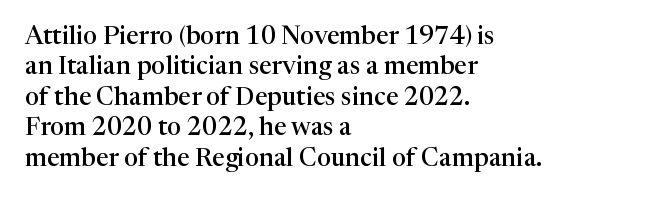
Q: Is the text bold? A: Semi-bold.
Q: Is the text italic (slanted)? A: No, it is upright.
Q: Is the text underlined? A: No.
Q: How is the paragraph aligned? A: Left-aligned.
Q: Is the spacing between letters normal or unusually wide? A: Normal.
